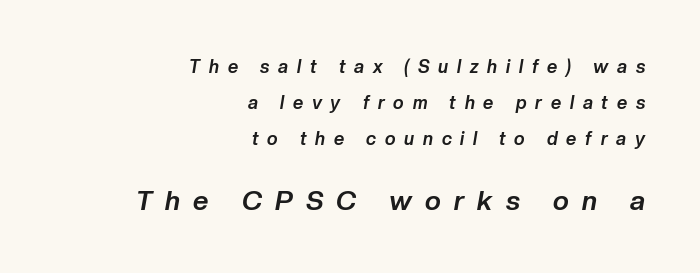
Q: Is the text bold? A: Yes.
Q: Is the text italic (slanted)? A: Yes, it leans right by about 10 degrees.
Q: Is the text underlined? A: No.
Q: How is the paragraph aligned? A: Right-aligned.
Q: Is the spacing between letters normal or unusually wide? A: Unusually wide.
Q: Is the spacing between lines tight, normal or loose? A: Loose.
Q: Which block of text is set in a larger size, the first (top) or the second (bottom)? A: The second (bottom) one.
